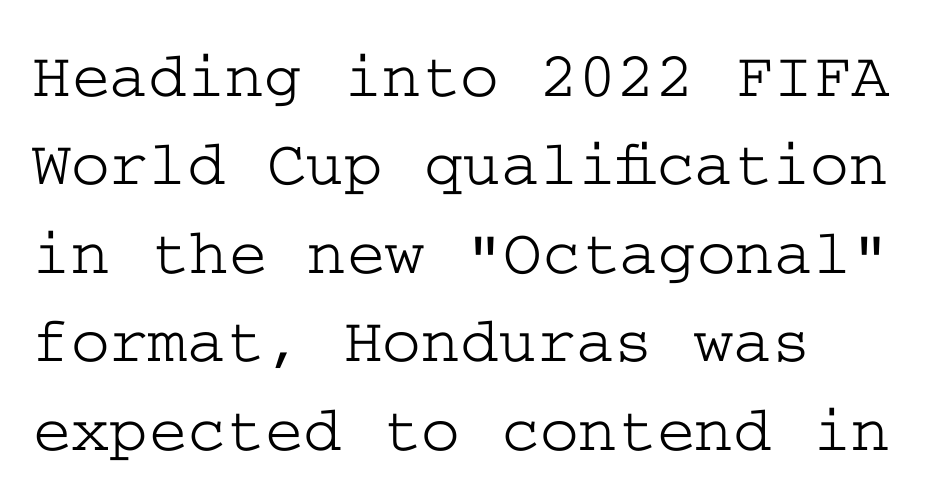
Type style note: has serifs. The space between consecutive lines is moderate. The glyphs are unaccompanied by any horizontal stroke below them. Nope, not italic — everything's standing straight.
